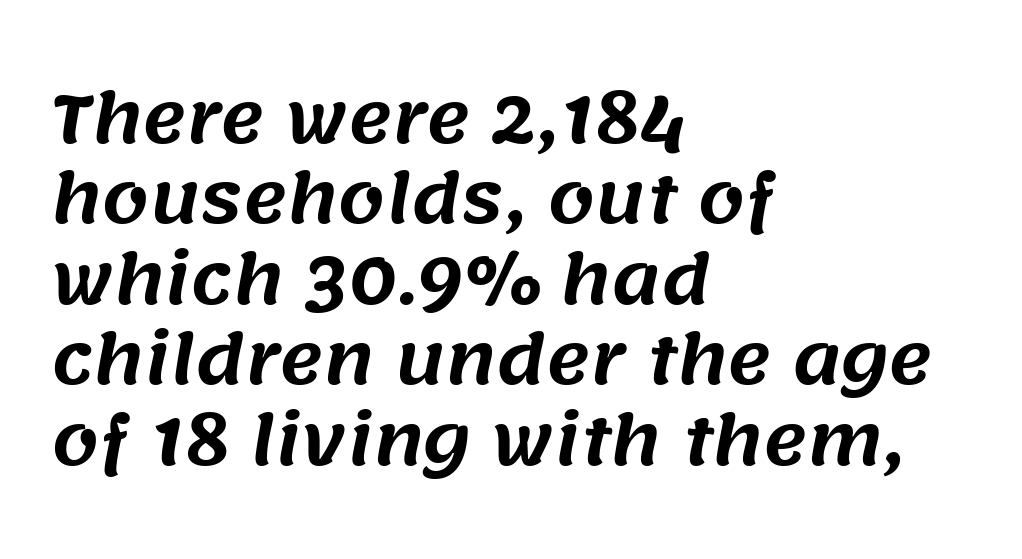
{"serif": "no", "width": "normal", "stroke_contrast": "medium", "x_height": "large", "monospaced": "no", "underline": "no", "align": "left", "line_spacing_ratio": 1.2, "letter_spacing": "normal", "letter_spacing_em": 0.0, "glyph_px": 67}
